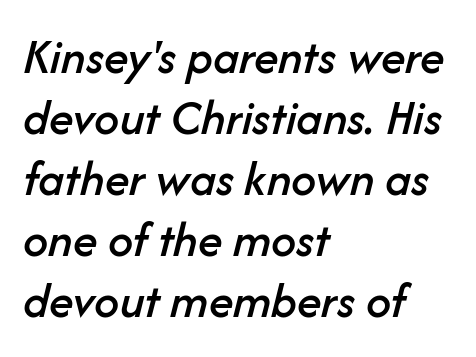
Q: Is the text italic (slanted)? A: Yes, it leans right by about 14 degrees.
Q: Is the text underlined? A: No.
Q: How is the paragraph aligned? A: Left-aligned.
Q: Is the spacing between letters normal or unusually wide? A: Normal.
Q: Width (condensed, normal, or wide)? A: Normal.
Q: Stroke contrast? A: Low.
Q: x-height? A: Medium.
Q: Monospaced? A: No.
